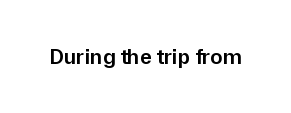
{"italic": "no", "bold": "semi", "underline": "no", "letter_spacing": "normal", "letter_spacing_em": 0.0, "glyph_px": 22}
